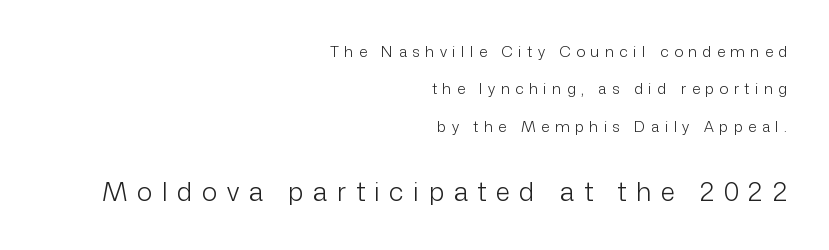
Q: Is the text bold? A: No.
Q: Is the text italic (slanted)? A: No, it is upright.
Q: Is the text underlined? A: No.
Q: How is the paragraph aligned? A: Right-aligned.
Q: Is the spacing between letters normal or unusually wide? A: Unusually wide.
Q: Is the spacing between lines tight, normal or loose? A: Loose.
Q: Which block of text is set in a larger size, the first (top) or the second (bottom)? A: The second (bottom) one.
